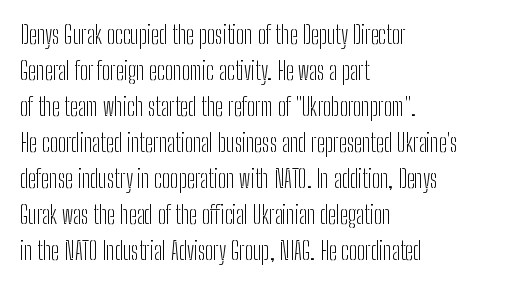
The image shows 24 px text type, upright; set left-aligned, normal line spacing (1.5x), normal letter spacing, not underlined.
